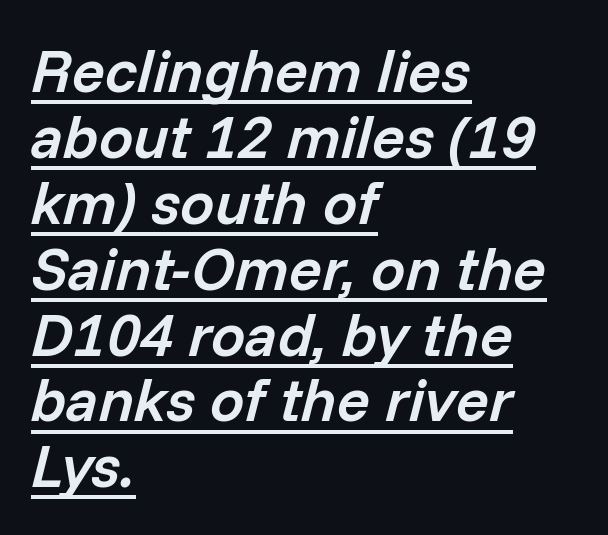
Q: Is the text bold? A: Semi-bold.
Q: Is the text italic (slanted)? A: Yes, it leans right by about 14 degrees.
Q: Is the text underlined? A: Yes.
Q: How is the paragraph aligned? A: Left-aligned.
Q: Is the spacing between letters normal or unusually wide? A: Normal.
Q: Is the spacing between lines tight, normal or loose? A: Tight.
Q: Width (condensed, normal, or wide)? A: Normal.
Q: Stroke contrast? A: Low.
Q: x-height? A: Medium.
Q: Monospaced? A: No.
